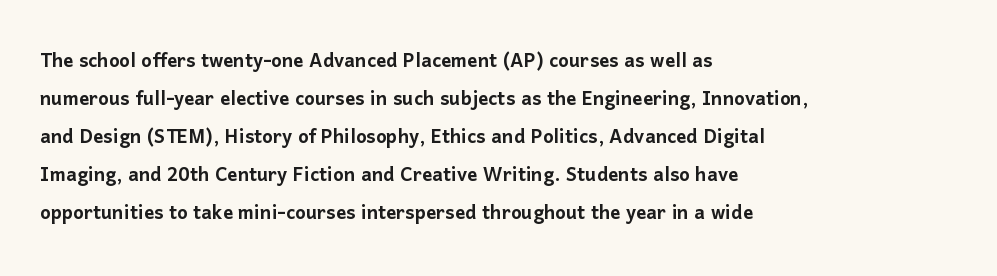
{"italic": "no", "underline": "no", "align": "left", "line_spacing": "normal", "line_spacing_ratio": 1.52, "letter_spacing": "normal", "letter_spacing_em": 0.0, "glyph_px": 25}
